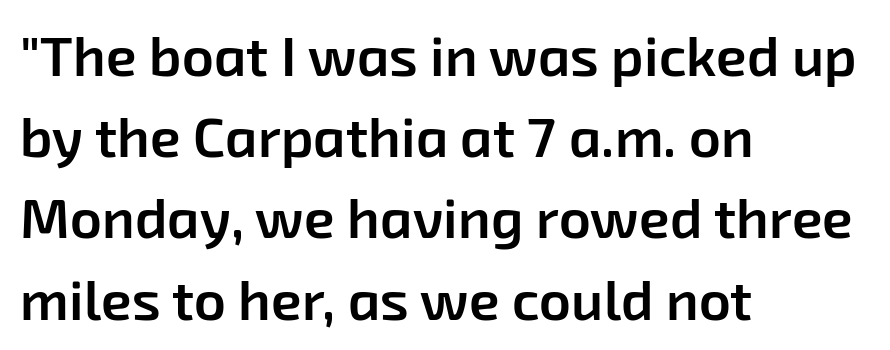
Q: Is the text bold? A: Semi-bold.
Q: Is the typeface a serif or a sans-serif typeface? A: Sans-serif.
Q: Is the text underlined? A: No.
Q: How is the paragraph aligned? A: Left-aligned.
Q: Is the spacing between letters normal or unusually wide? A: Normal.
Q: Is the spacing between lines tight, normal or loose? A: Normal.
Q: Width (condensed, normal, or wide)? A: Normal.
Q: Stroke contrast? A: Low.
Q: x-height? A: Medium.
Q: Monospaced? A: No.
